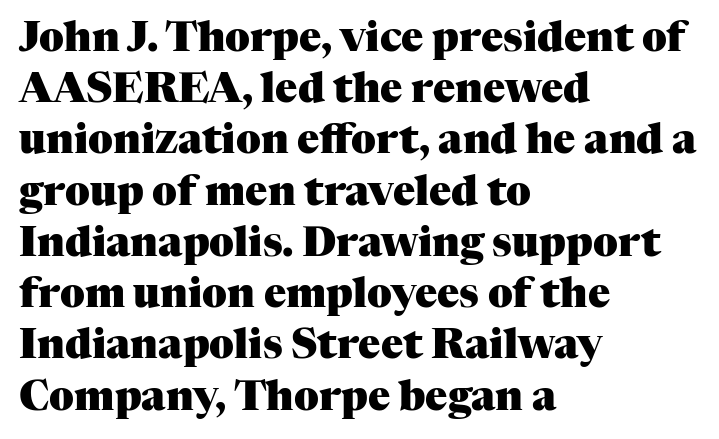
Little horizontal feet cap the strokes, marking this as serif type. Words appear dense and cohesive because spacing is normal. You can tell it's not italic because the verticals are truly vertical. Spacing verdict: proportional, widths tailored to each character. Casual observation: everything's shoved over to the left. The words here are not underlined.
